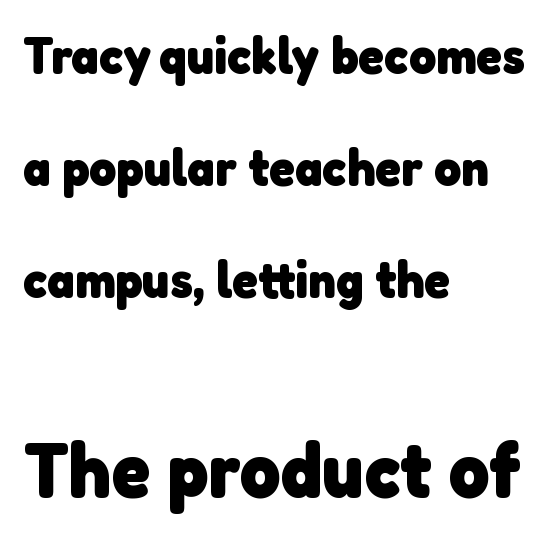
Q: Is the text bold? A: Yes.
Q: Is the typeface a serif or a sans-serif typeface? A: Sans-serif.
Q: Is the text underlined? A: No.
Q: How is the paragraph aligned? A: Left-aligned.
Q: Is the spacing between letters normal or unusually wide? A: Normal.
Q: Is the spacing between lines tight, normal or loose? A: Loose.
Q: Which block of text is set in a larger size, the first (top) or the second (bottom)? A: The second (bottom) one.
Q: Width (condensed, normal, or wide)? A: Normal.
Q: Stroke contrast? A: Low.
Q: x-height? A: Medium.
Q: Monospaced? A: No.
